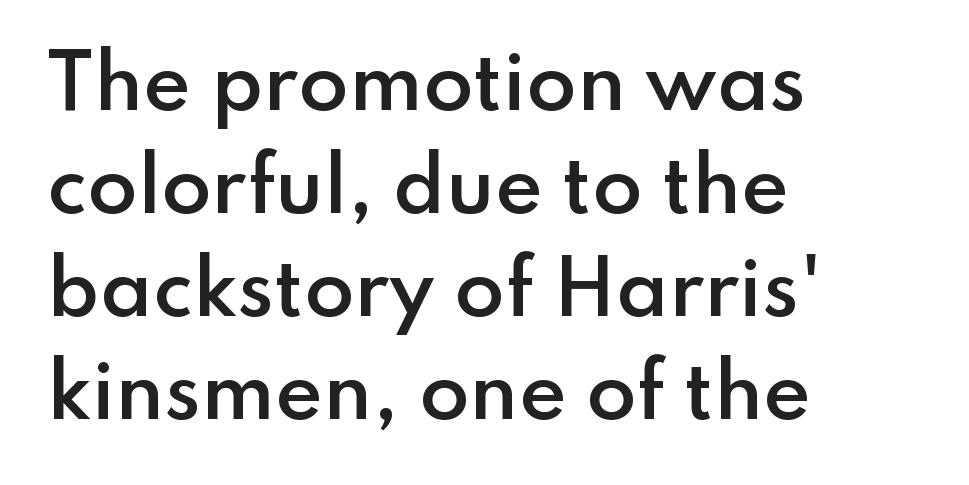
A bit beefed up — I'd call it semibold rather than bold. The letters advance in unequal steps, a hallmark of proportional type. Check under the words: just untouched page. Students, observe: this is what conventionally led text looks like. Reading down the block, your eye returns to a fixed left position each line.
